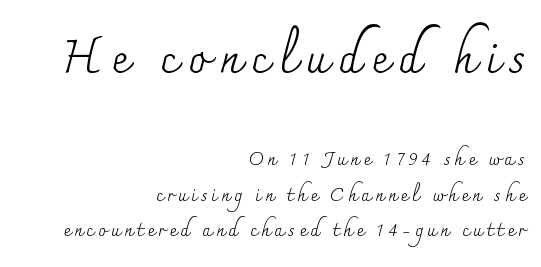
Line endings align vertically; line beginnings do not. The text was rendered using a seriffed face with decorative stroke endings. Just letters on the line, the space beneath them empty. Typesetter's note — upper block bumped up in size, lower block left smaller.
